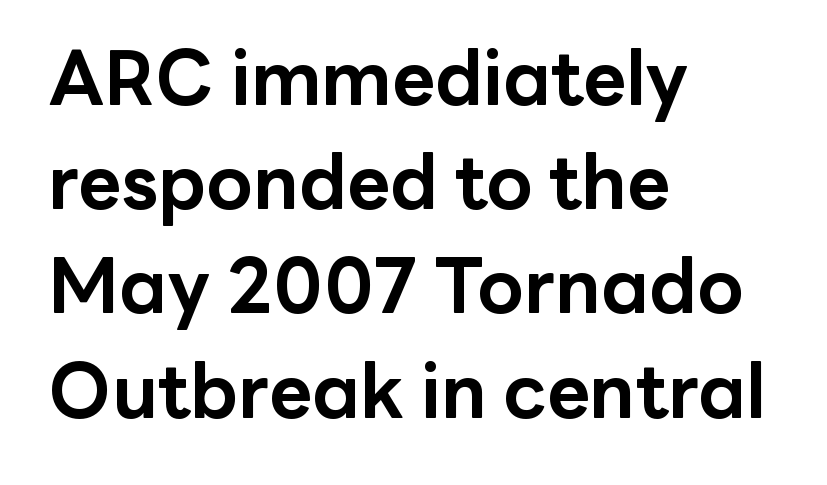
Q: Is the text bold? A: Yes.
Q: Is the text italic (slanted)? A: No, it is upright.
Q: Is the typeface a serif or a sans-serif typeface? A: Sans-serif.
Q: Is the text underlined? A: No.
Q: How is the paragraph aligned? A: Left-aligned.
Q: Is the spacing between letters normal or unusually wide? A: Normal.
Q: Is the spacing between lines tight, normal or loose? A: Normal.
Q: Width (condensed, normal, or wide)? A: Normal.
Q: Stroke contrast? A: Low.
Q: x-height? A: Medium.
Q: Monospaced? A: No.
